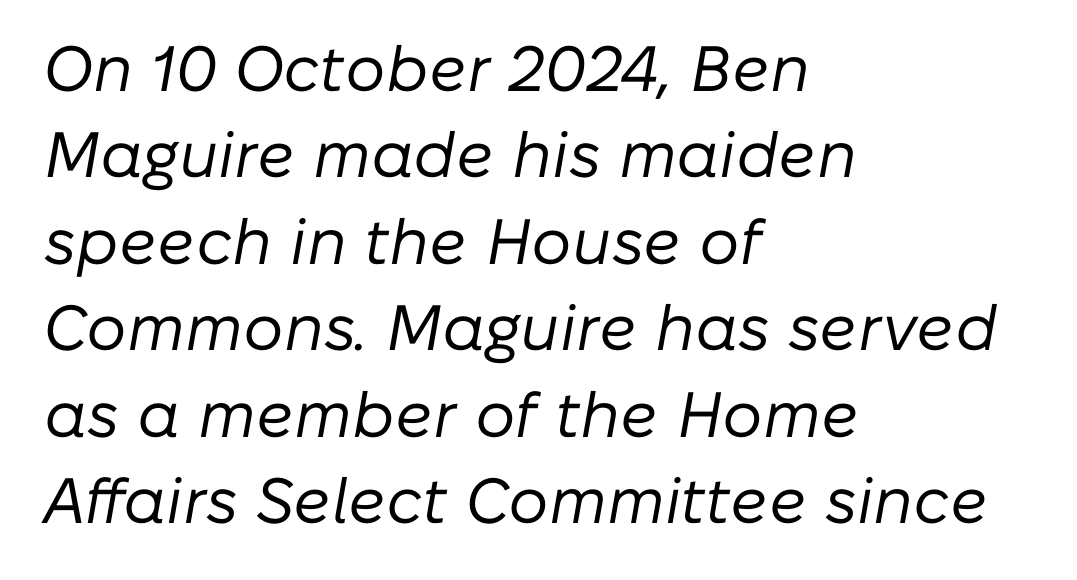
{"italic": "yes", "lean": "right", "slant_degrees": 10, "bold": "no", "weight": "regular", "width": "normal", "stroke_contrast": "low", "x_height": "medium", "monospaced": "no", "underline": "no", "align": "left", "line_spacing": "normal", "line_spacing_ratio": 1.35, "letter_spacing": "normal", "letter_spacing_em": 0.0, "glyph_px": 64}
